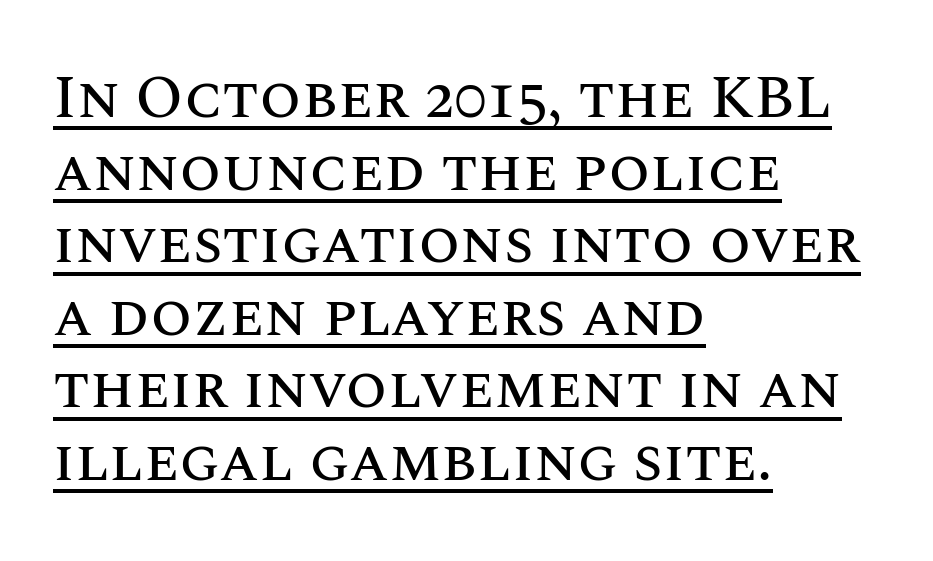
This rendering leaves character spacing at its baseline value. The glyphs are accompanied by a horizontal stroke just below them. Does the lettering tilt? It doesn't — this is upright. Do the characters align in a grid? No, the font is proportional.
